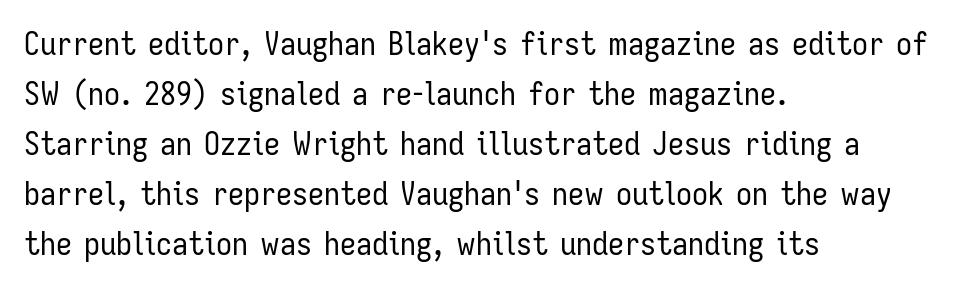
{"serif": "no", "italic": "no", "bold": "no", "weight": "regular", "width": "condensed", "stroke_contrast": "low", "x_height": "medium", "monospaced": "no", "underline": "no", "align": "left", "line_spacing": "normal", "line_spacing_ratio": 1.56, "letter_spacing": "normal", "letter_spacing_em": 0.0, "glyph_px": 32}
